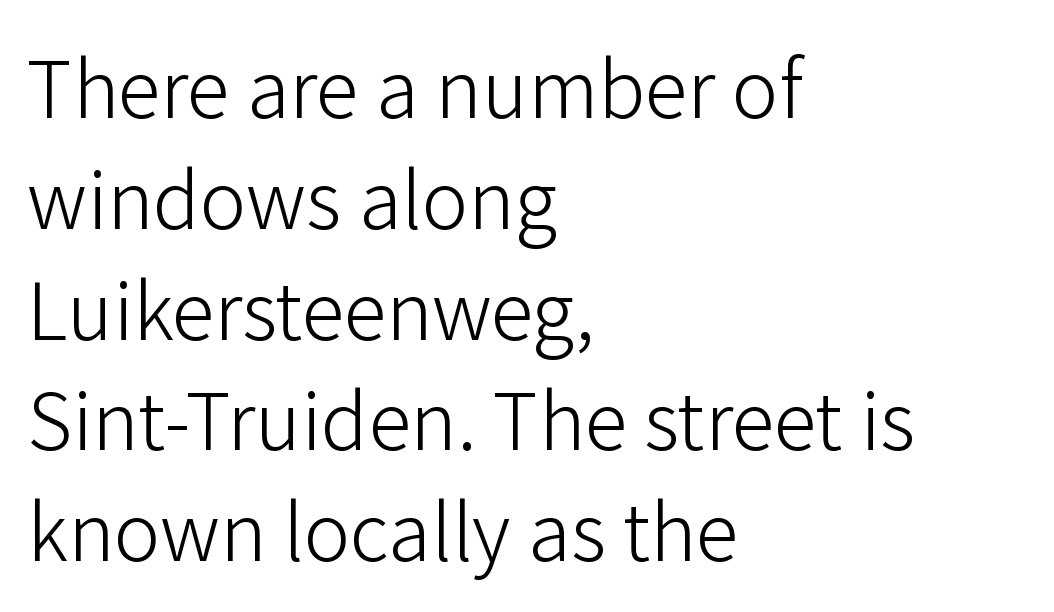
Q: Is the text bold? A: No.
Q: Is the text italic (slanted)? A: No, it is upright.
Q: Is the typeface a serif or a sans-serif typeface? A: Sans-serif.
Q: Is the text underlined? A: No.
Q: How is the paragraph aligned? A: Left-aligned.
Q: Is the spacing between letters normal or unusually wide? A: Normal.
Q: Is the spacing between lines tight, normal or loose? A: Normal.
Q: Width (condensed, normal, or wide)? A: Normal.
Q: Stroke contrast? A: Low.
Q: x-height? A: Medium.
Q: Monospaced? A: No.
